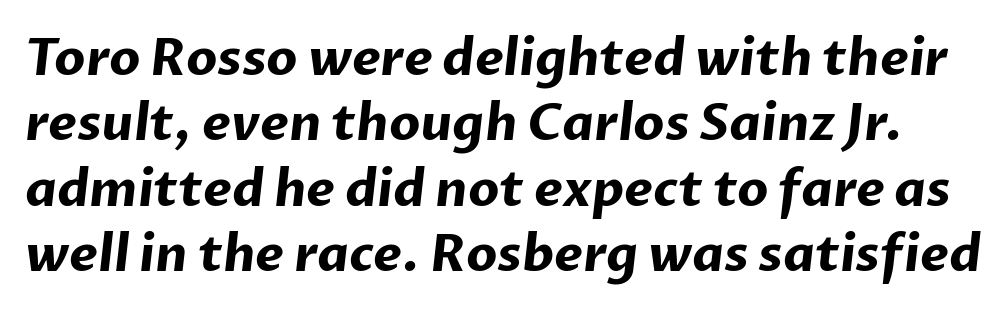
Unmarked baselines from the first word to the last. This is sans-serif lettering, the kind often seen on screens and signage. Character widths vary here, with narrow letters taking less room than wide ones. If you measured baseline to baseline, you'd find a middling distance. Honestly, the letter spacing is just normal — you wouldn't notice it. Notice how thick the strokes are: this is what a full bold looks like.
